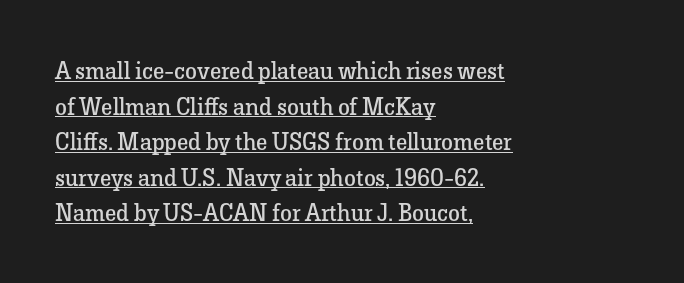
{"italic": "no", "bold": "no", "underline": "yes", "align": "left", "line_spacing": "normal", "line_spacing_ratio": 1.48, "letter_spacing": "normal", "letter_spacing_em": 0.0, "glyph_px": 24}
